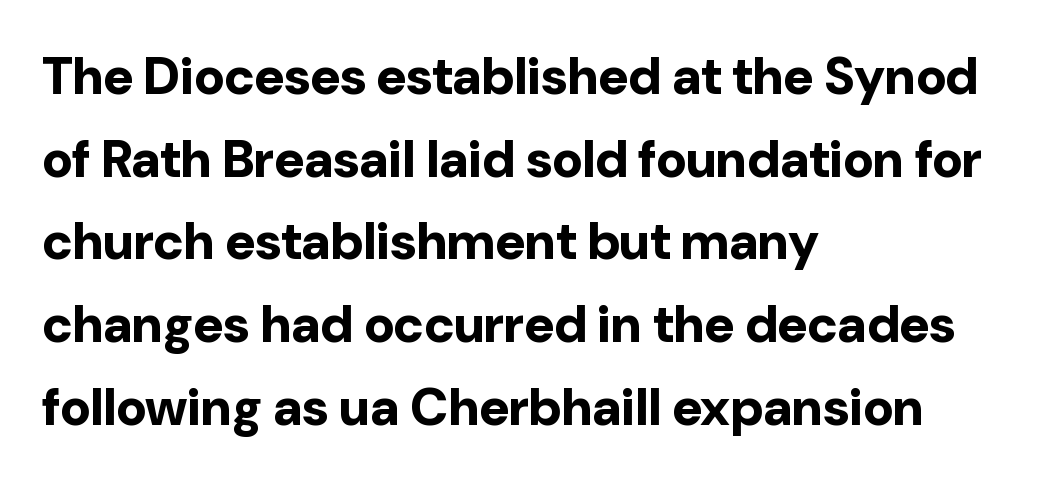
Summary of weight: heavy, a full bold. Line beginnings align vertically; line endings do not. The passage shown is not underscored anywhere. These lines are composed in type without serifs.
